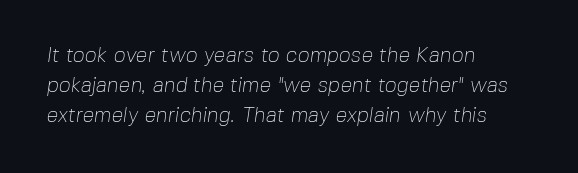
{"bold": "no", "underline": "no", "align": "left", "line_spacing": "normal", "line_spacing_ratio": 1.42, "letter_spacing": "normal", "letter_spacing_em": 0.0, "glyph_px": 21}
